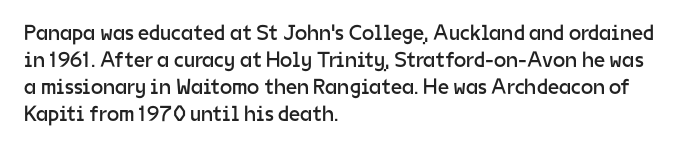
Q: Is the text bold? A: No.
Q: Is the text italic (slanted)? A: No, it is upright.
Q: Is the text underlined? A: No.
Q: How is the paragraph aligned? A: Left-aligned.
Q: Is the spacing between letters normal or unusually wide? A: Normal.
